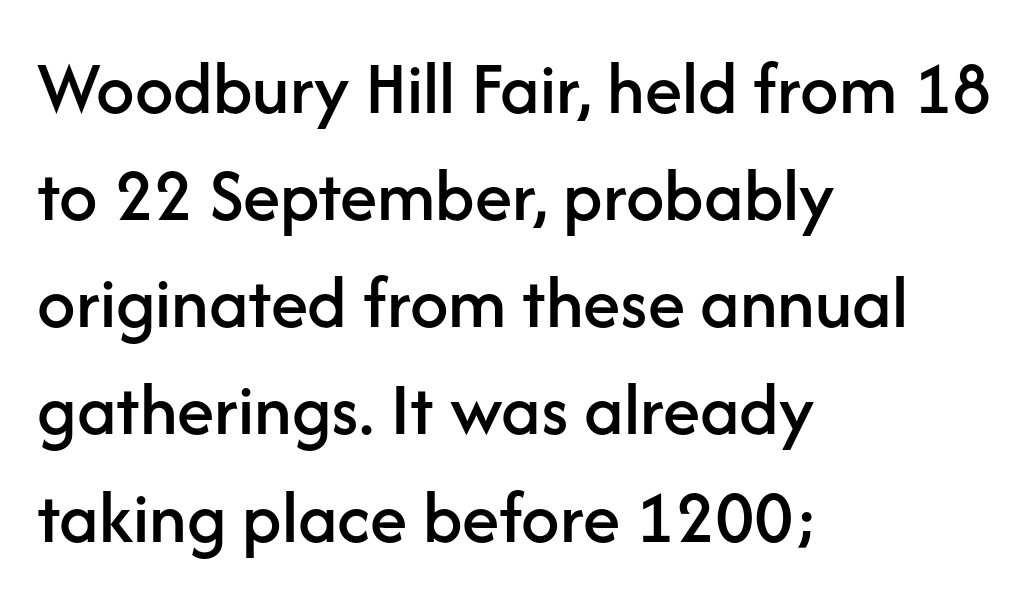
Q: Is the text italic (slanted)? A: No, it is upright.
Q: Is the typeface a serif or a sans-serif typeface? A: Sans-serif.
Q: Is the text underlined? A: No.
Q: How is the paragraph aligned? A: Left-aligned.
Q: Is the spacing between letters normal or unusually wide? A: Normal.
Q: Is the spacing between lines tight, normal or loose? A: Normal.
Q: Width (condensed, normal, or wide)? A: Normal.
Q: Stroke contrast? A: Low.
Q: x-height? A: Medium.
Q: Monospaced? A: No.
